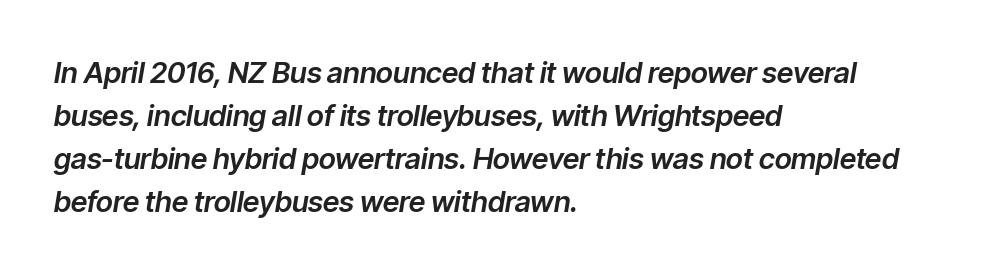
Q: Is the text italic (slanted)? A: Yes, it leans right by about 9 degrees.
Q: Is the text underlined? A: No.
Q: How is the paragraph aligned? A: Left-aligned.
Q: Is the spacing between letters normal or unusually wide? A: Normal.
Q: Is the spacing between lines tight, normal or loose? A: Normal.
Q: Width (condensed, normal, or wide)? A: Normal.
Q: Stroke contrast? A: Low.
Q: x-height? A: Medium.
Q: Monospaced? A: No.
